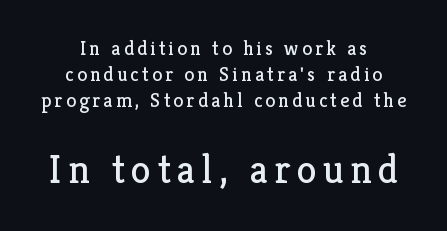
The image shows 40 px regular-weight serif type, upright; set centered, normal line spacing (1.29x), not underlined; the second (bottom) block is 2.0x larger; low stroke contrast and a medium x-height.
